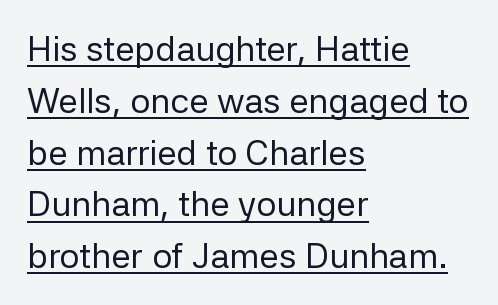
Q: Is the text bold? A: No.
Q: Is the text italic (slanted)? A: No, it is upright.
Q: Is the typeface a serif or a sans-serif typeface? A: Sans-serif.
Q: Is the text underlined? A: Yes.
Q: How is the paragraph aligned? A: Left-aligned.
Q: Is the spacing between letters normal or unusually wide? A: Normal.
Q: Is the spacing between lines tight, normal or loose? A: Normal.
Q: Width (condensed, normal, or wide)? A: Normal.
Q: Stroke contrast? A: Low.
Q: x-height? A: Medium.
Q: Monospaced? A: No.
